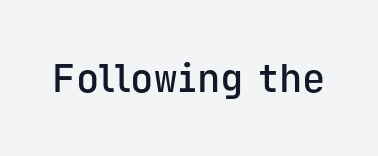
The image shows 39 px semibold sans-serif type, upright, monospaced; set normal letter spacing, not underlined; low stroke contrast and a medium x-height.
